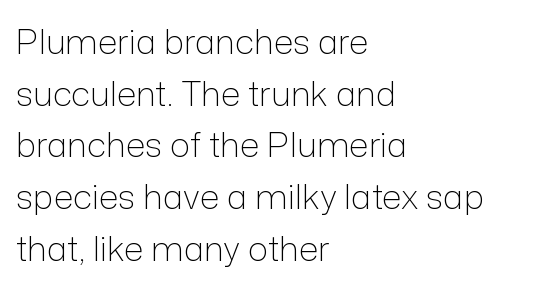
The image shows 34 px light sans-serif type, upright; set left-aligned, normal line spacing (1.52x), normal letter spacing, not underlined; low stroke contrast and a medium x-height.
